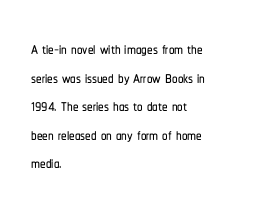
The image shows 22 px text type, upright; set left-aligned, normal line spacing (1.3x), normal letter spacing, not underlined.
